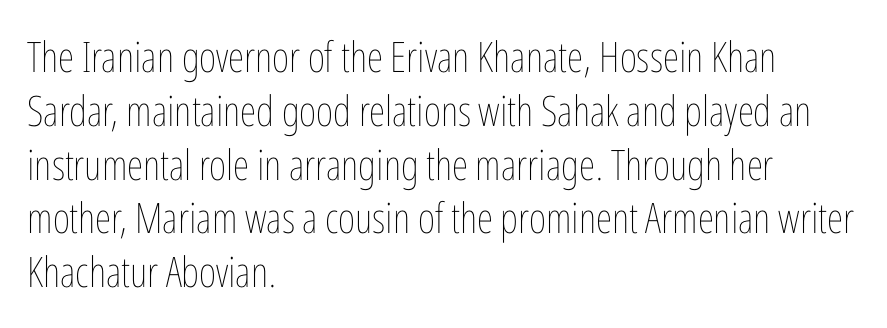
Think of a printed novel: that variable character pitch is what you see here. Each word holds together tightly as a unit, with standard inter-letter gaps. This block has exactly the height ordinary leading produces. You can tell it's not italic because the verticals are truly vertical.
